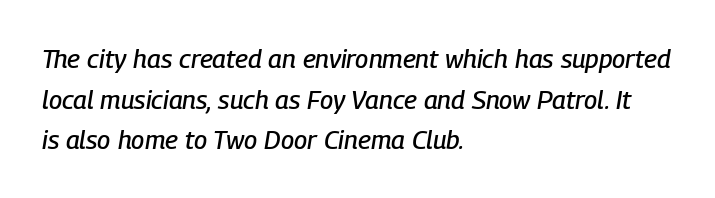
Q: Is the text italic (slanted)? A: Yes, it leans right by about 9 degrees.
Q: Is the text underlined? A: No.
Q: How is the paragraph aligned? A: Left-aligned.
Q: Is the spacing between letters normal or unusually wide? A: Normal.
Q: Is the spacing between lines tight, normal or loose? A: Normal.
